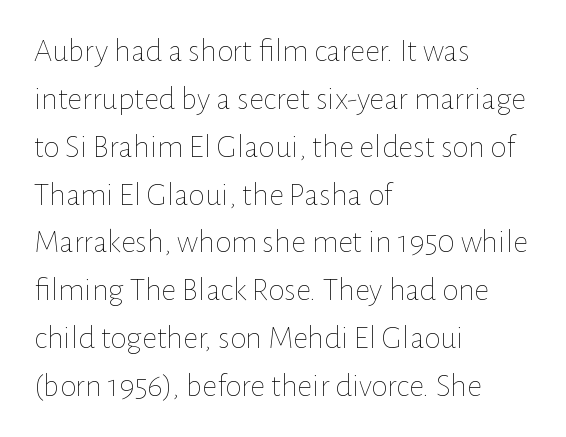
Q: Is the text bold? A: No.
Q: Is the text italic (slanted)? A: No, it is upright.
Q: Is the text underlined? A: No.
Q: How is the paragraph aligned? A: Left-aligned.
Q: Is the spacing between letters normal or unusually wide? A: Normal.
Q: Is the spacing between lines tight, normal or loose? A: Normal.
Q: Width (condensed, normal, or wide)? A: Normal.
Q: Stroke contrast? A: Low.
Q: x-height? A: Medium.
Q: Monospaced? A: No.
